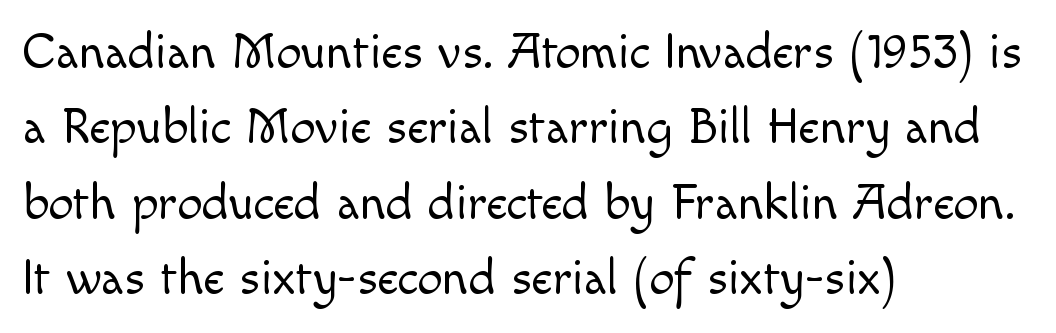
The image shows 50 px light sans-serif type, upright; set left-aligned, normal line spacing (1.51x), normal letter spacing, not underlined; a small x-height.
